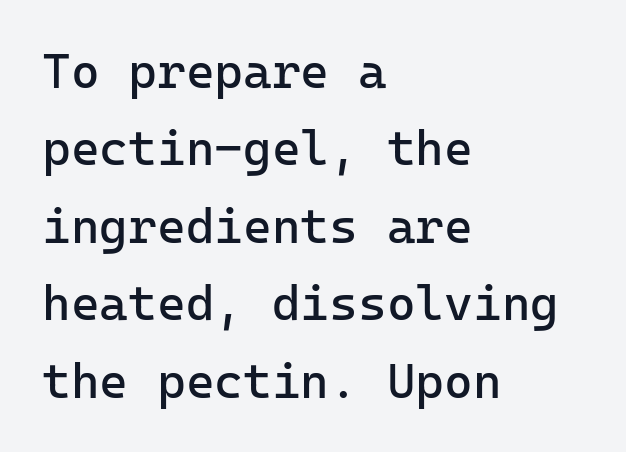
Q: Is the text bold? A: No.
Q: Is the text italic (slanted)? A: No, it is upright.
Q: Is the typeface a serif or a sans-serif typeface? A: Sans-serif.
Q: Is the text underlined? A: No.
Q: How is the paragraph aligned? A: Left-aligned.
Q: Is the spacing between letters normal or unusually wide? A: Normal.
Q: Is the spacing between lines tight, normal or loose? A: Normal.
Q: Width (condensed, normal, or wide)? A: Normal.
Q: Stroke contrast? A: Low.
Q: x-height? A: Medium.
Q: Monospaced? A: Yes.
